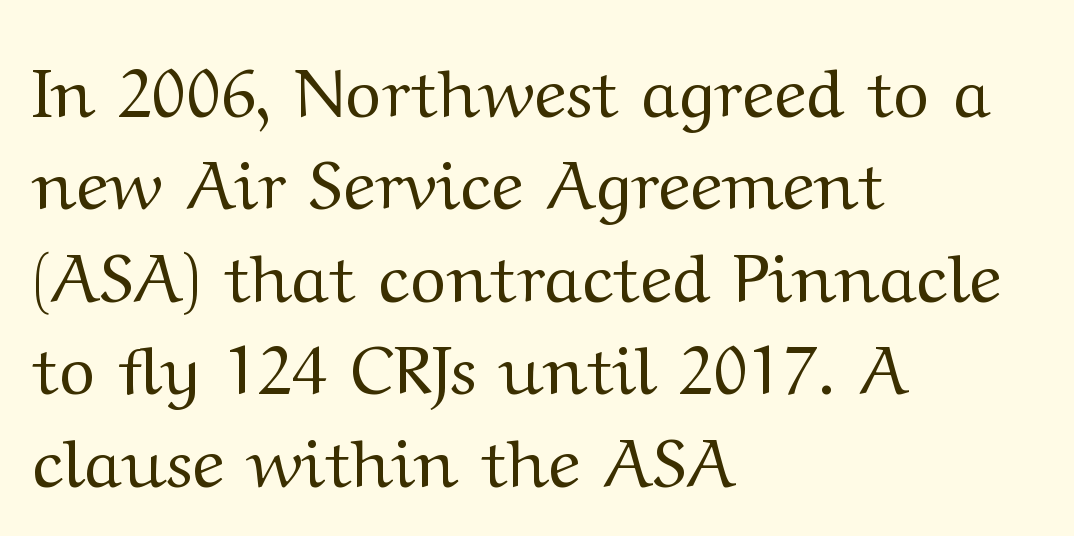
The image shows 69 px regular-weight, wide serif type, upright; set left-aligned, normal line spacing (1.34x), normal letter spacing, not underlined; medium stroke contrast and a medium x-height.
